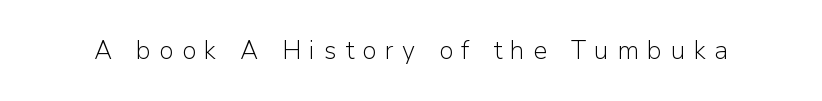
Q: Is the text bold? A: No.
Q: Is the text italic (slanted)? A: No, it is upright.
Q: Is the text underlined? A: No.
Q: Is the spacing between letters normal or unusually wide? A: Unusually wide.
